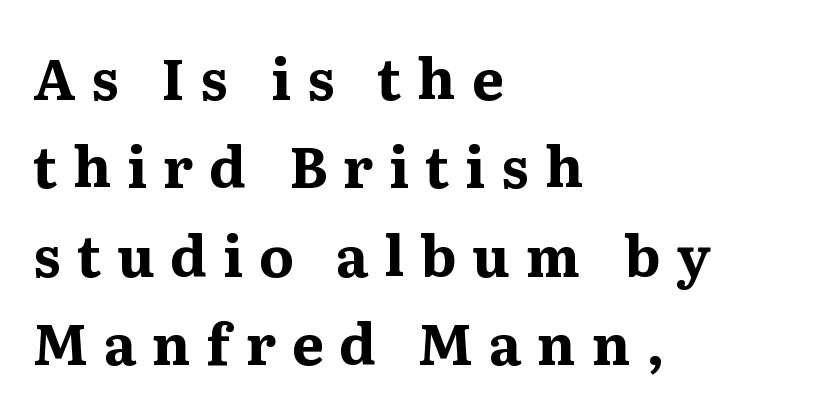
Does the type have serifs? Yes, each stem ends in a small foot. It's the straight-up-and-down kind of type. Compared with a centered layout, this one pins lines to the left instead. Underline: absent. The passage shown is typed in a proportional face where columns would drift.
